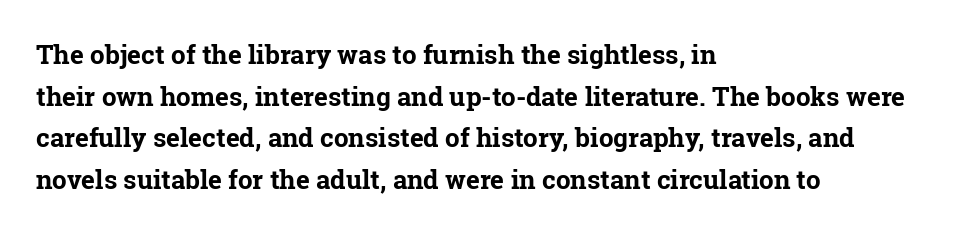
The image shows 26 px bold type, upright; set left-aligned, normal line spacing (1.6x), normal letter spacing, not underlined.
